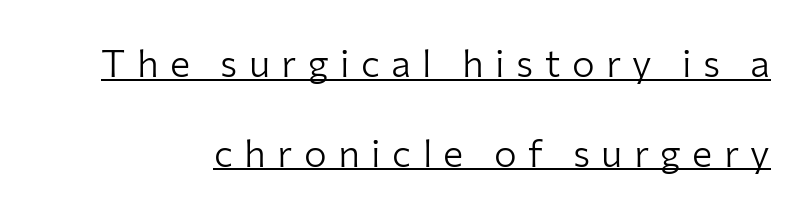
Spacing verdict: proportional, widths tailored to each character. Leading: increased. Words appear elongated and porous because spacing is wide. The rendering shows plain stroke endings on the letterforms — a sans-serif design.
